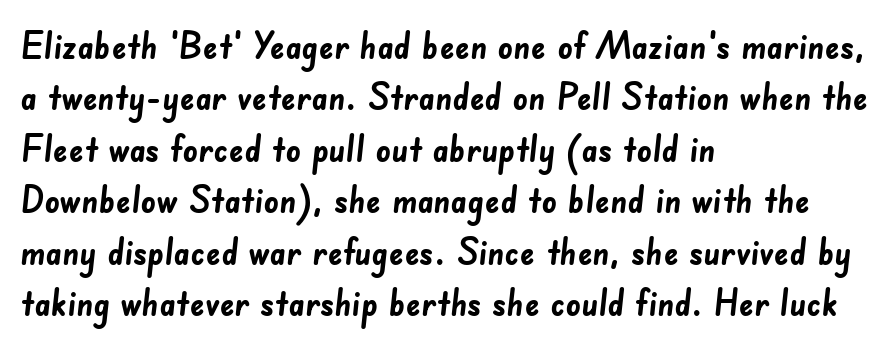
The image shows 37 px semibold sans-serif type; set left-aligned, normal line spacing (1.39x), normal letter spacing, not underlined; low stroke contrast and a small x-height.
